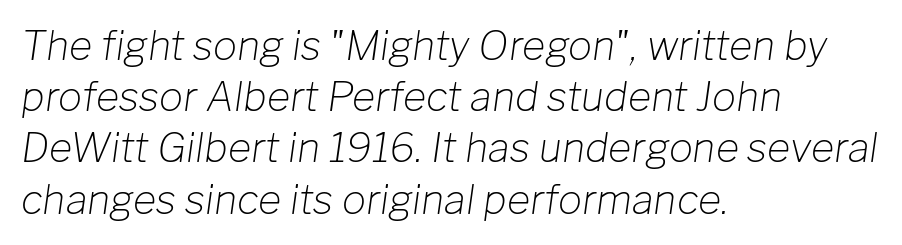
The image shows 40 px light type, italic (leaning right); set left-aligned, normal line spacing (1.28x), normal letter spacing, not underlined; low stroke contrast and a medium x-height.
